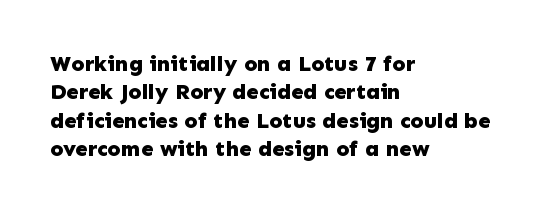
Q: Is the text bold? A: Yes.
Q: Is the text italic (slanted)? A: No, it is upright.
Q: Is the text underlined? A: No.
Q: How is the paragraph aligned? A: Left-aligned.
Q: Is the spacing between letters normal or unusually wide? A: Normal.
Q: Is the spacing between lines tight, normal or loose? A: Normal.
